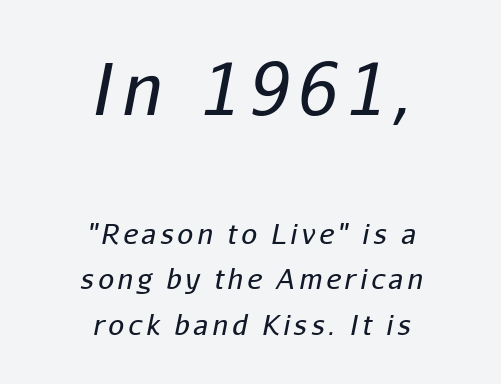
The image shows 71 px regular-weight type, italic (leaning right); set centered, normal line spacing (1.62x), not underlined; the first (top) block is 2.54x larger; low stroke contrast and a medium x-height.
